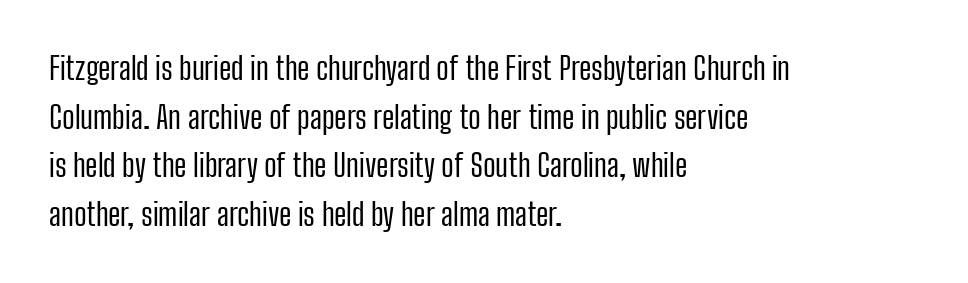
The image shows 31 px regular-weight, condensed sans-serif type, upright; set left-aligned, normal line spacing (1.57x), normal letter spacing, not underlined; low stroke contrast and a medium x-height.
